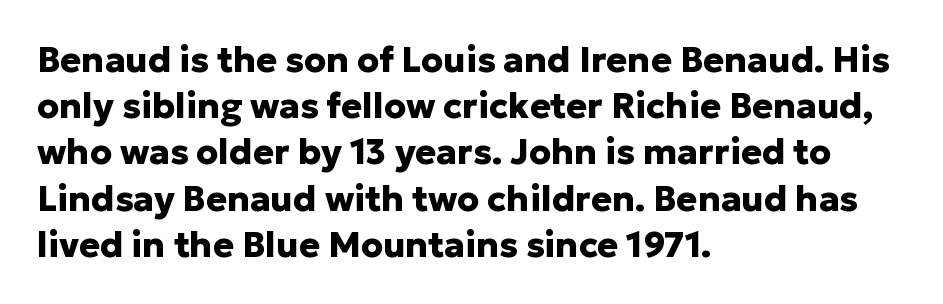
Bare-footed words on every line. Plenty of ink on the page — the face is bold. Does the type have serifs? No, each stem ends abruptly. Ascenders rise straight up at ninety degrees.
